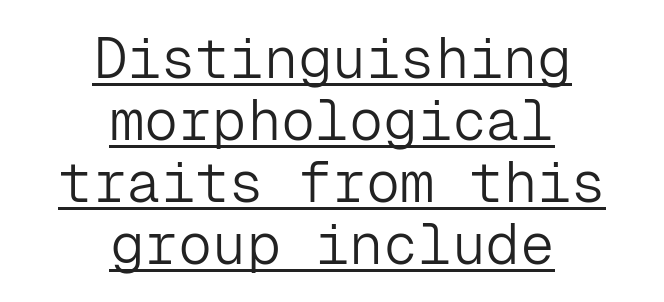
Q: Is the text bold? A: No.
Q: Is the text italic (slanted)? A: No, it is upright.
Q: Is the typeface a serif or a sans-serif typeface? A: Sans-serif.
Q: Is the text underlined? A: Yes.
Q: How is the paragraph aligned? A: Centered.
Q: Is the spacing between letters normal or unusually wide? A: Normal.
Q: Is the spacing between lines tight, normal or loose? A: Tight.
Q: Width (condensed, normal, or wide)? A: Normal.
Q: Stroke contrast? A: Low.
Q: x-height? A: Medium.
Q: Monospaced? A: Yes.
